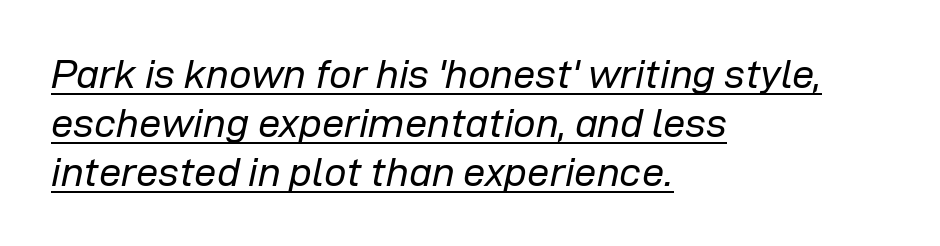
Q: Is the text bold? A: No.
Q: Is the text italic (slanted)? A: Yes, it leans right by about 12 degrees.
Q: Is the text underlined? A: Yes.
Q: How is the paragraph aligned? A: Left-aligned.
Q: Is the spacing between letters normal or unusually wide? A: Normal.
Q: Width (condensed, normal, or wide)? A: Normal.
Q: Stroke contrast? A: Low.
Q: x-height? A: Medium.
Q: Monospaced? A: No.
